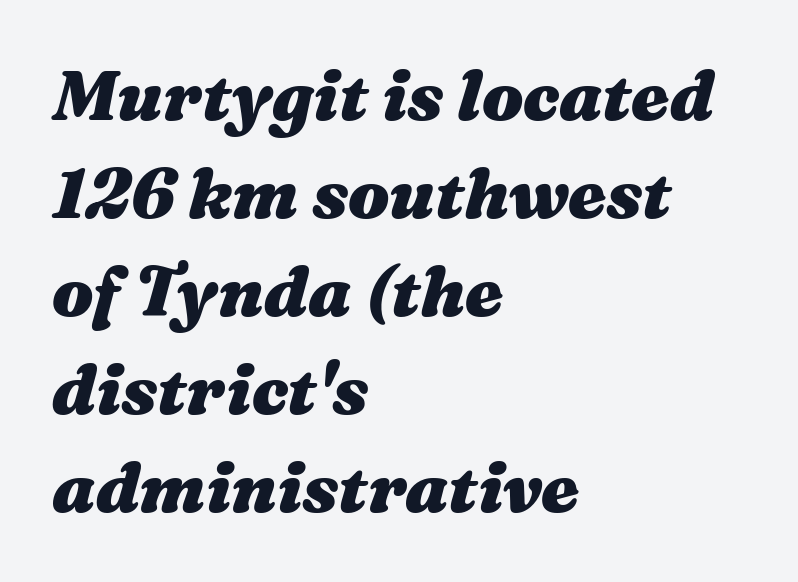
{"italic": "yes", "lean": "right", "slant_degrees": 16, "bold": "yes", "weight": "heavy", "width": "wide", "stroke_contrast": "medium", "x_height": "medium", "monospaced": "no", "underline": "no", "align": "left", "line_spacing": "normal", "line_spacing_ratio": 1.42, "letter_spacing": "normal", "letter_spacing_em": 0.0, "glyph_px": 69}
